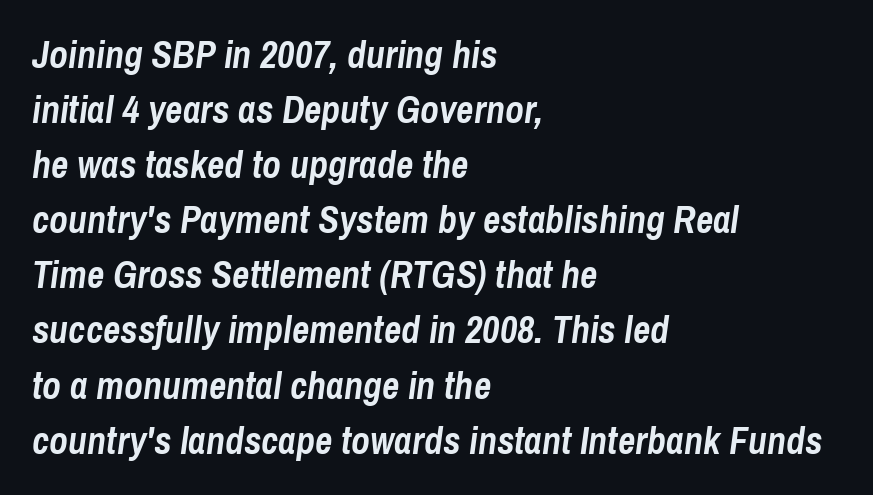
The image shows 38 px semibold, condensed type, italic (leaning right); set left-aligned, normal line spacing (1.45x), normal letter spacing, not underlined; low stroke contrast and a medium x-height.
